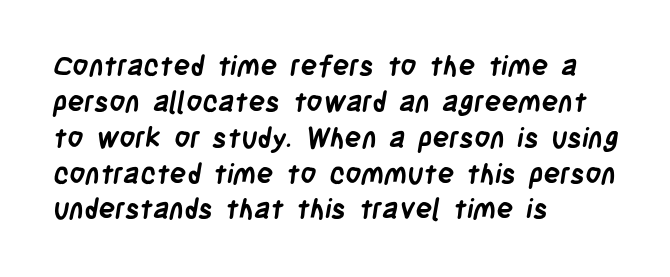
Q: Is the text bold? A: Yes.
Q: Is the typeface a serif or a sans-serif typeface? A: Sans-serif.
Q: Is the text underlined? A: No.
Q: How is the paragraph aligned? A: Left-aligned.
Q: Is the spacing between letters normal or unusually wide? A: Normal.
Q: Is the spacing between lines tight, normal or loose? A: Normal.
Q: Width (condensed, normal, or wide)? A: Condensed.
Q: Stroke contrast? A: Low.
Q: x-height? A: Large.
Q: Monospaced? A: No.
